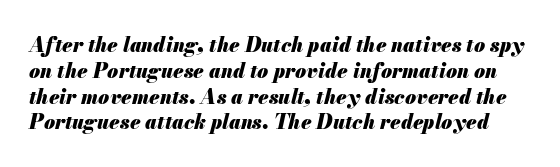
The image shows 20 px bold type, italic (leaning right); set normal line spacing (1.29x), normal letter spacing, not underlined.
